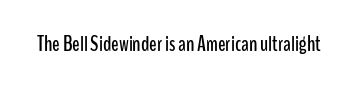
{"italic": "no", "underline": "no", "letter_spacing": "normal", "letter_spacing_em": 0.0, "glyph_px": 22}
